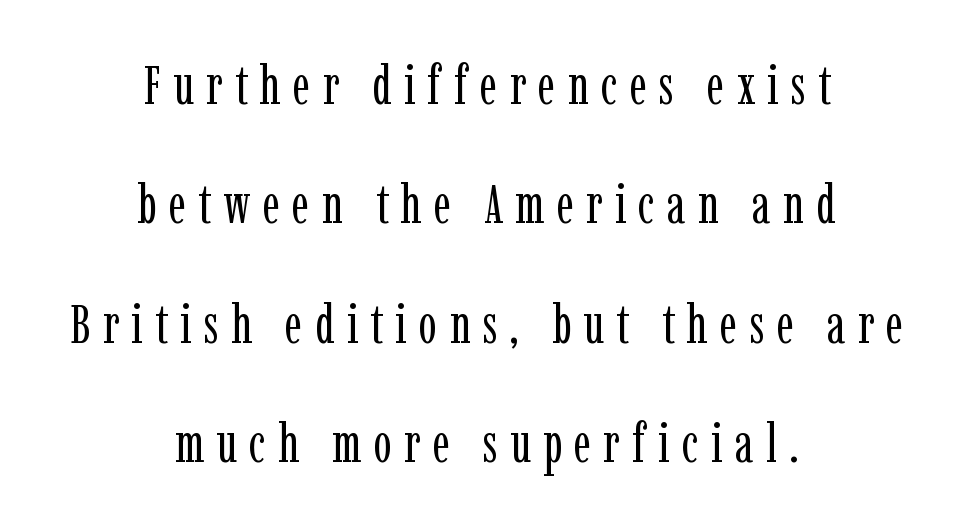
{"serif": "yes", "italic": "no", "bold": "no", "weight": "regular", "width": "condensed", "stroke_contrast": "low", "x_height": "medium", "monospaced": "no", "underline": "no", "align": "center", "line_spacing": "loose", "line_spacing_ratio": 2.21, "letter_spacing": "wide", "letter_spacing_em": 0.23, "glyph_px": 54}
